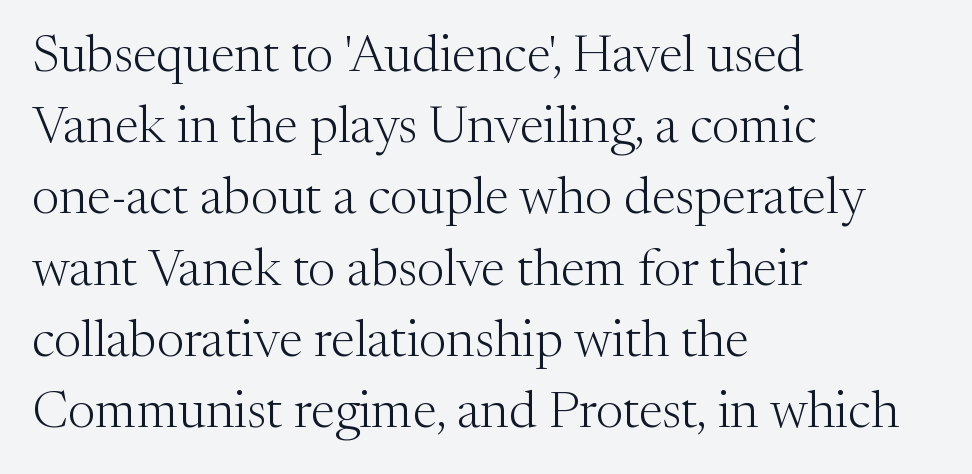
In CSS terms this would be text-align: left. The lettering stays uniformly vertical, giving the passage a roman look. Spacing verdict: proportional, widths tailored to each character. Students, note that the glyphs here touch the page at normal intervals.
